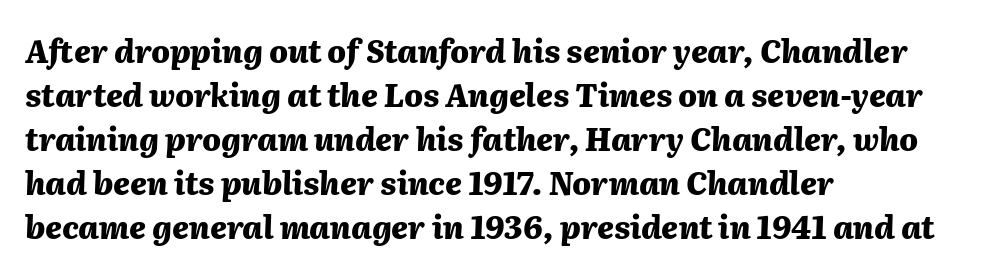
Q: Is the text bold? A: Yes.
Q: Is the text italic (slanted)? A: Yes, it leans right by about 2 degrees.
Q: Is the text underlined? A: No.
Q: How is the paragraph aligned? A: Left-aligned.
Q: Is the spacing between letters normal or unusually wide? A: Normal.
Q: Is the spacing between lines tight, normal or loose? A: Normal.
Q: Width (condensed, normal, or wide)? A: Normal.
Q: Stroke contrast? A: Medium.
Q: x-height? A: Medium.
Q: Monospaced? A: No.
